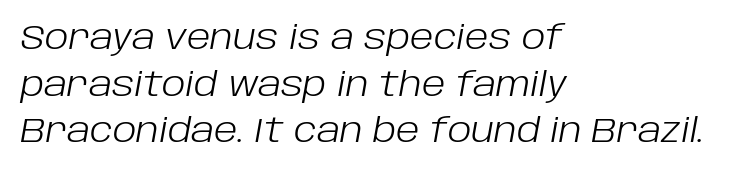
The specimen reads as italic at a glance. Normally led — the rows are evenly, conventionally spaced. Compared with typical body copy, the letter spacing here is the same. The typeface has the unassuming heft of standard copy or less. Each letter keeps its own natural width here, so spacing adapts to shape. Is the block centered? No — it sits flush against the left margin.
